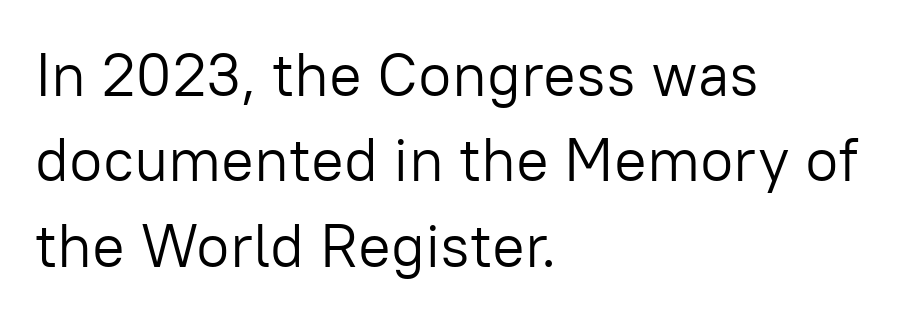
Q: Is the text bold? A: No.
Q: Is the text italic (slanted)? A: No, it is upright.
Q: Is the typeface a serif or a sans-serif typeface? A: Sans-serif.
Q: Is the text underlined? A: No.
Q: How is the paragraph aligned? A: Left-aligned.
Q: Is the spacing between letters normal or unusually wide? A: Normal.
Q: Is the spacing between lines tight, normal or loose? A: Normal.
Q: Width (condensed, normal, or wide)? A: Normal.
Q: Stroke contrast? A: Low.
Q: x-height? A: Medium.
Q: Monospaced? A: No.
